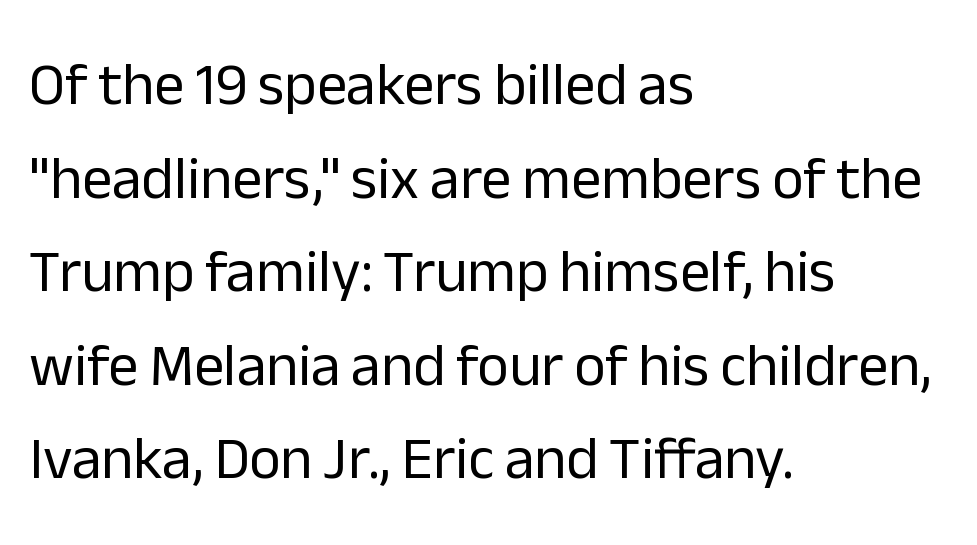
{"serif": "no", "italic": "no", "bold": "no", "weight": "regular", "width": "normal", "stroke_contrast": "low", "x_height": "medium", "monospaced": "no", "underline": "no", "align": "left", "line_spacing": "normal", "line_spacing_ratio": 1.56, "letter_spacing": "normal", "letter_spacing_em": 0.0, "glyph_px": 60}
